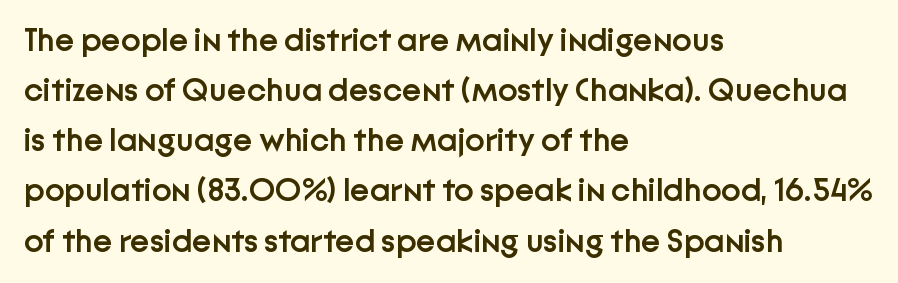
The image shows 33 px semibold sans-serif type, upright; set left-aligned, normal line spacing (1.52x), normal letter spacing, not underlined; low stroke contrast and a medium x-height.
